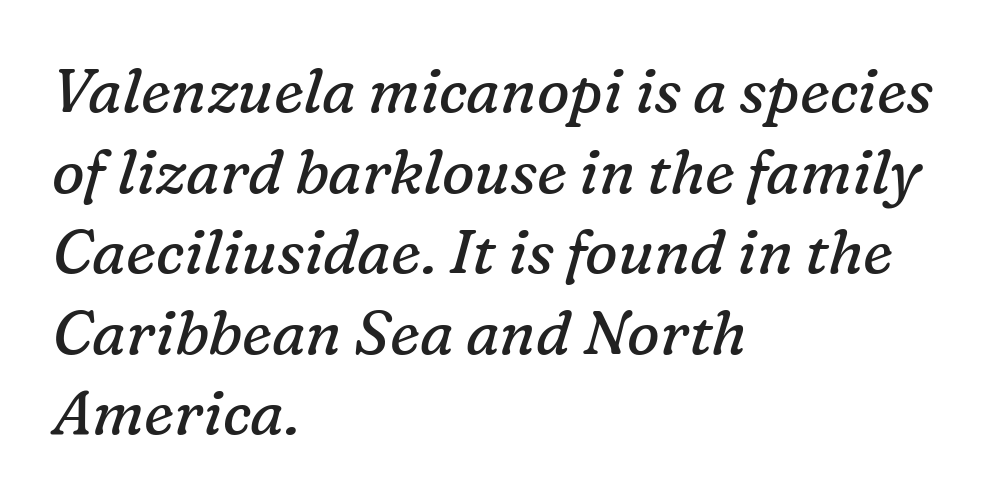
Q: Is the text bold? A: No.
Q: Is the text italic (slanted)? A: Yes, it leans right by about 16 degrees.
Q: Is the typeface a serif or a sans-serif typeface? A: Serif.
Q: Is the text underlined? A: No.
Q: How is the paragraph aligned? A: Left-aligned.
Q: Is the spacing between letters normal or unusually wide? A: Normal.
Q: Is the spacing between lines tight, normal or loose? A: Normal.
Q: Width (condensed, normal, or wide)? A: Normal.
Q: Stroke contrast? A: Low.
Q: x-height? A: Medium.
Q: Monospaced? A: No.
